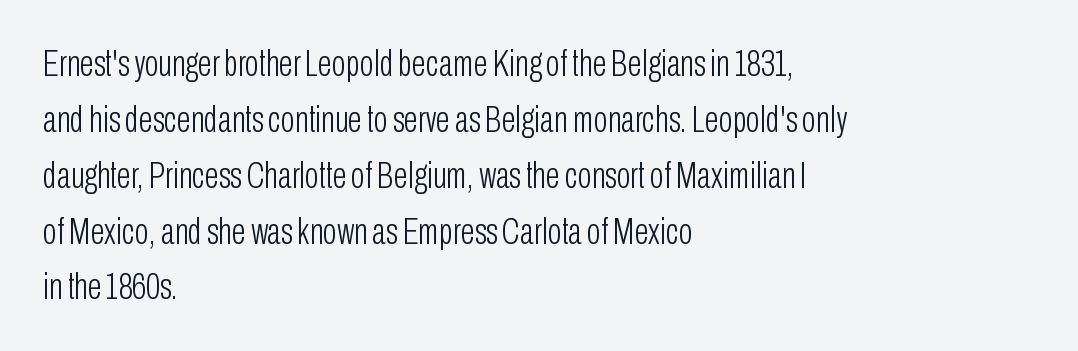
The image shows 37 px light, condensed sans-serif type, upright; set left-aligned, normal line spacing (1.51x), normal letter spacing, not underlined; low stroke contrast and a medium x-height.
